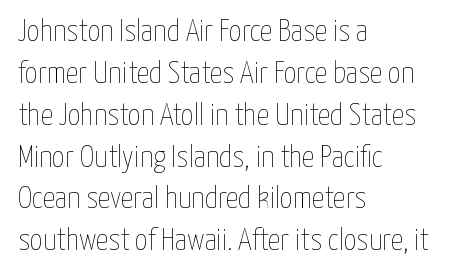
Q: Is the text bold? A: No.
Q: Is the text italic (slanted)? A: No, it is upright.
Q: Is the text underlined? A: No.
Q: How is the paragraph aligned? A: Left-aligned.
Q: Is the spacing between letters normal or unusually wide? A: Normal.
Q: Is the spacing between lines tight, normal or loose? A: Normal.
Q: Width (condensed, normal, or wide)? A: Condensed.
Q: Stroke contrast? A: Low.
Q: x-height? A: Medium.
Q: Monospaced? A: No.
